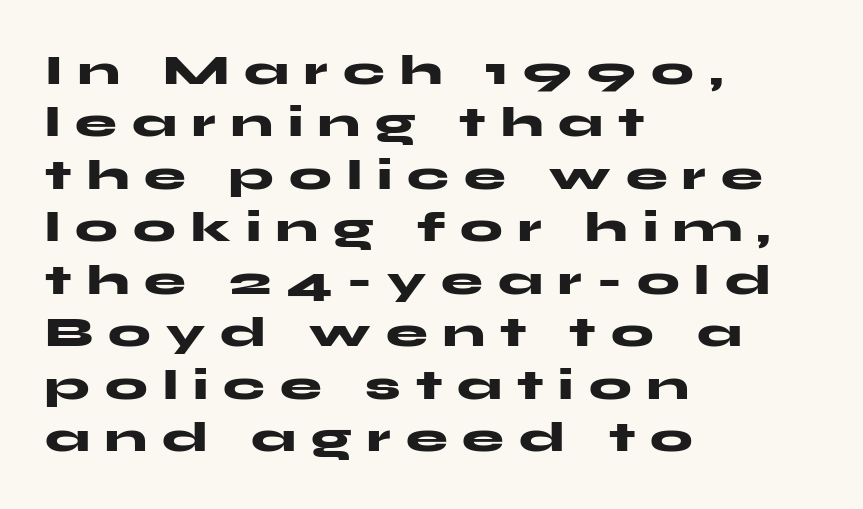
{"serif": "no", "italic": "no", "bold": "yes", "weight": "heavy", "width": "wide", "stroke_contrast": "medium", "x_height": "medium", "monospaced": "no", "underline": "no", "align": "left", "line_spacing": "normal", "line_spacing_ratio": 1.25, "letter_spacing": "wide", "letter_spacing_em": 0.36, "glyph_px": 42}
